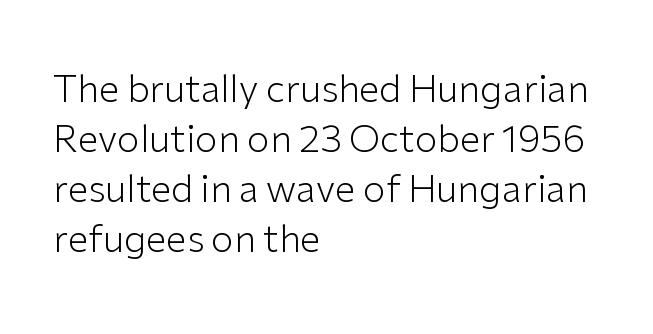
Tracking value appears to be zero — textbook default spacing. Layout note: lines flush left. Varying glyph widths throughout — classic text-font behaviour. No heavy texture on the line: the type isn't bold. Underlining? Definitely not there.
